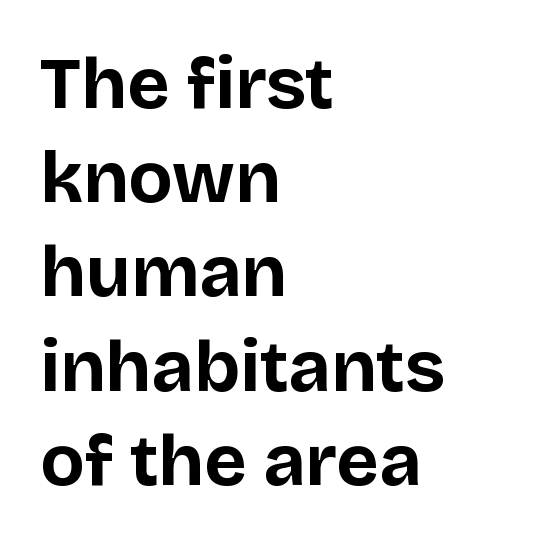
Q: Is the text bold? A: Yes.
Q: Is the text italic (slanted)? A: No, it is upright.
Q: Is the typeface a serif or a sans-serif typeface? A: Sans-serif.
Q: Is the text underlined? A: No.
Q: How is the paragraph aligned? A: Left-aligned.
Q: Is the spacing between letters normal or unusually wide? A: Normal.
Q: Is the spacing between lines tight, normal or loose? A: Normal.
Q: Width (condensed, normal, or wide)? A: Normal.
Q: Stroke contrast? A: Low.
Q: x-height? A: Large.
Q: Monospaced? A: No.
